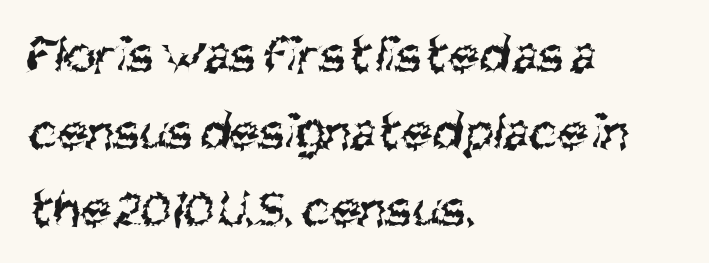
Line starts are locked; line ends wander. Note: no serifs on the glyphs. The passage shown is not bold in any degree. Descenders hang freely into open space. Standard letterfit; no display-style spreading of the glyphs. Summary of vertical rhythm: regular, with standard interline spacing.
